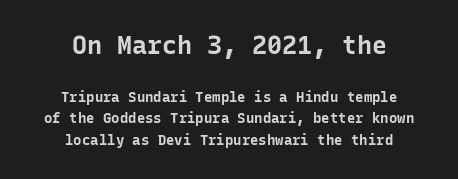
The image shows 25 px bold type, upright; set centered, normal line spacing (1.52x), normal letter spacing, not underlined; the first (top) block is 1.79x larger.
